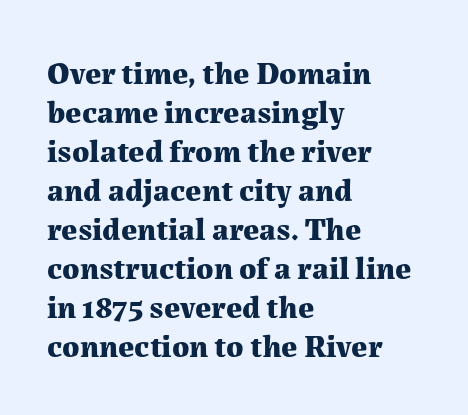
Q: Is the text bold? A: Yes.
Q: Is the text italic (slanted)? A: No, it is upright.
Q: Is the typeface a serif or a sans-serif typeface? A: Serif.
Q: Is the text underlined? A: No.
Q: How is the paragraph aligned? A: Left-aligned.
Q: Is the spacing between letters normal or unusually wide? A: Normal.
Q: Width (condensed, normal, or wide)? A: Normal.
Q: Stroke contrast? A: Medium.
Q: x-height? A: Medium.
Q: Monospaced? A: No.
